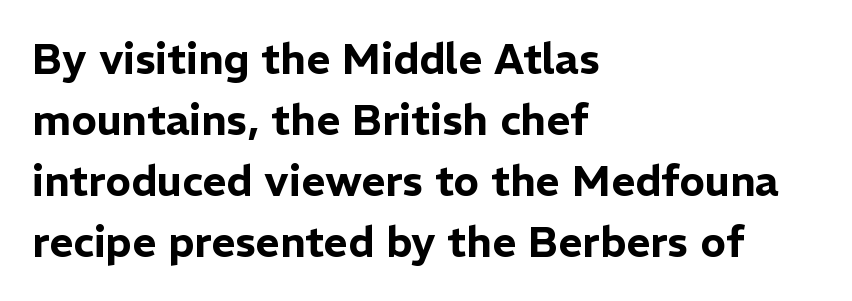
{"serif": "no", "italic": "no", "width": "normal", "stroke_contrast": "low", "x_height": "medium", "monospaced": "no", "underline": "no", "align": "left", "line_spacing": "normal", "line_spacing_ratio": 1.45, "letter_spacing": "normal", "letter_spacing_em": 0.0, "glyph_px": 42}
